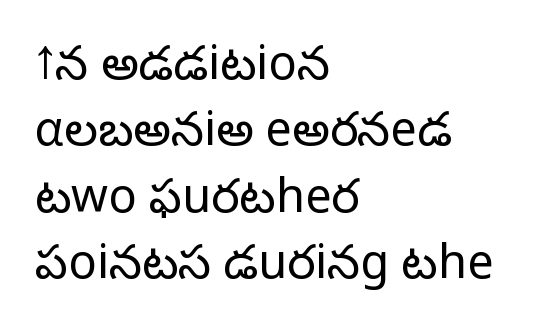
Q: Is the text bold? A: No.
Q: Is the text italic (slanted)? A: No, it is upright.
Q: Is the typeface a serif or a sans-serif typeface? A: Sans-serif.
Q: Is the text underlined? A: No.
Q: How is the paragraph aligned? A: Left-aligned.
Q: Is the spacing between letters normal or unusually wide? A: Normal.
Q: Is the spacing between lines tight, normal or loose? A: Normal.
Q: Width (condensed, normal, or wide)? A: Normal.
Q: Stroke contrast? A: Low.
Q: x-height? A: Medium.
Q: Monospaced? A: No.
